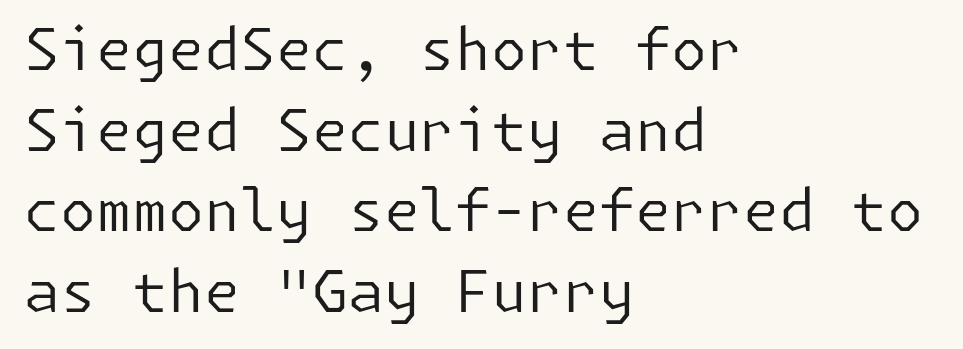
The image shows 58 px regular-weight sans-serif type, upright; set left-aligned, normal line spacing (1.39x), normal letter spacing, not underlined; low stroke contrast and a medium x-height.
